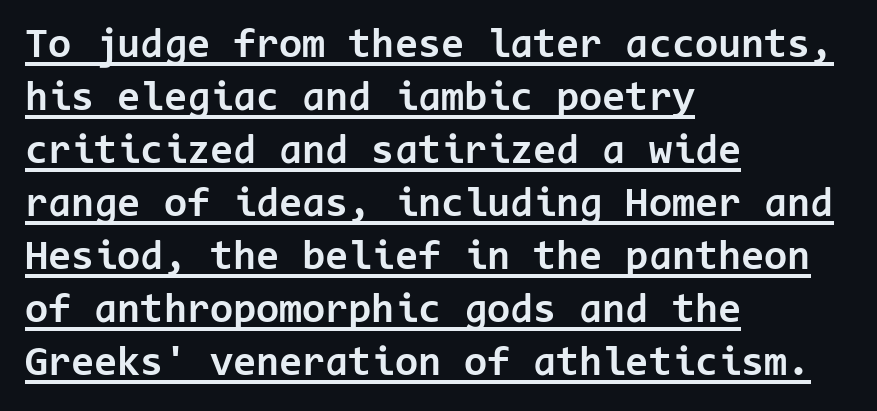
The image shows 42 px bold sans-serif type, upright, monospaced; set left-aligned, normal line spacing (1.26x), normal letter spacing, underlined; low stroke contrast and a medium x-height.
